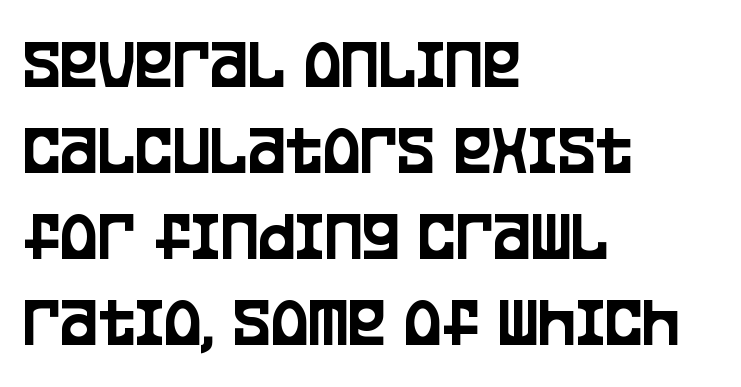
The image shows 71 px condensed sans-serif type, upright; set left-aligned, line spacing 1.21x, normal letter spacing, not underlined; low stroke contrast and a large x-height.
